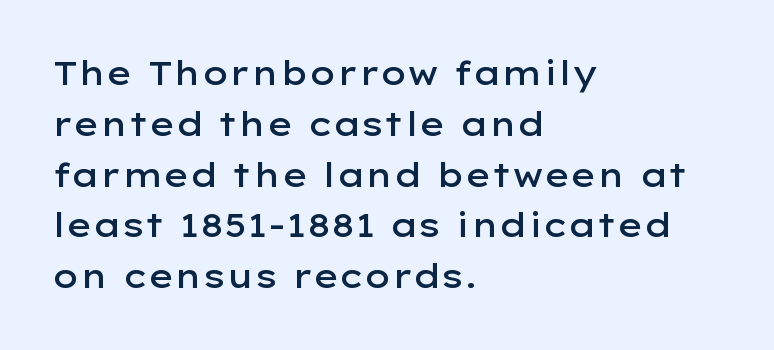
{"serif": "no", "italic": "no", "bold": "semi", "weight": "semibold", "width": "wide", "stroke_contrast": "low", "x_height": "medium", "monospaced": "no", "underline": "no", "align": "left", "line_spacing": "normal", "line_spacing_ratio": 1.54, "letter_spacing": "normal", "letter_spacing_em": 0.0, "glyph_px": 33}
